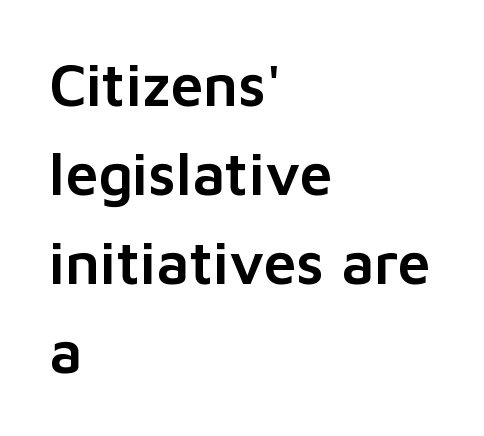
Q: Is the text italic (slanted)? A: No, it is upright.
Q: Is the typeface a serif or a sans-serif typeface? A: Sans-serif.
Q: Is the text underlined? A: No.
Q: How is the paragraph aligned? A: Left-aligned.
Q: Is the spacing between letters normal or unusually wide? A: Normal.
Q: Is the spacing between lines tight, normal or loose? A: Normal.
Q: Width (condensed, normal, or wide)? A: Normal.
Q: Stroke contrast? A: Low.
Q: x-height? A: Medium.
Q: Monospaced? A: No.
